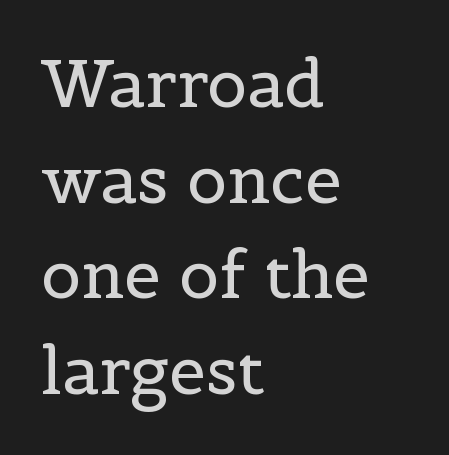
Q: Is the text bold? A: No.
Q: Is the text italic (slanted)? A: No, it is upright.
Q: Is the typeface a serif or a sans-serif typeface? A: Serif.
Q: Is the text underlined? A: No.
Q: How is the paragraph aligned? A: Left-aligned.
Q: Is the spacing between letters normal or unusually wide? A: Normal.
Q: Is the spacing between lines tight, normal or loose? A: Normal.
Q: Width (condensed, normal, or wide)? A: Normal.
Q: x-height? A: Medium.
Q: Monospaced? A: No.
